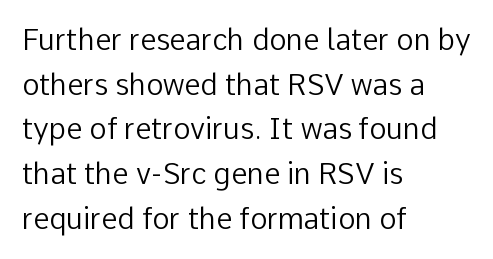
Q: Is the text bold? A: No.
Q: Is the text italic (slanted)? A: No, it is upright.
Q: Is the typeface a serif or a sans-serif typeface? A: Sans-serif.
Q: Is the text underlined? A: No.
Q: How is the paragraph aligned? A: Left-aligned.
Q: Is the spacing between letters normal or unusually wide? A: Normal.
Q: Is the spacing between lines tight, normal or loose? A: Normal.
Q: Width (condensed, normal, or wide)? A: Normal.
Q: Stroke contrast? A: Low.
Q: x-height? A: Medium.
Q: Monospaced? A: No.
